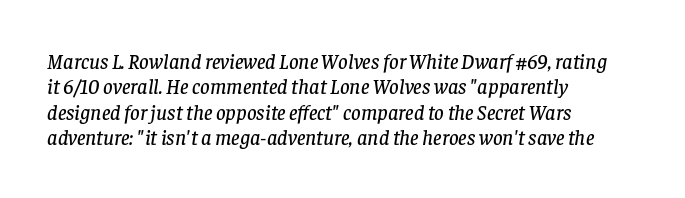
Q: Is the text italic (slanted)? A: Yes, it leans right by about 8 degrees.
Q: Is the text underlined? A: No.
Q: How is the paragraph aligned? A: Left-aligned.
Q: Is the spacing between letters normal or unusually wide? A: Normal.
